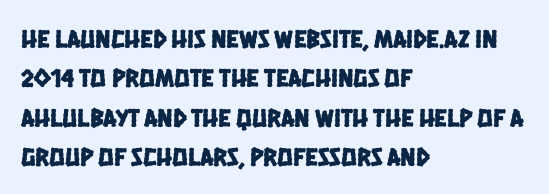
Q: Is the text underlined? A: No.
Q: How is the paragraph aligned? A: Left-aligned.
Q: Is the spacing between letters normal or unusually wide? A: Normal.
Q: Is the spacing between lines tight, normal or loose? A: Normal.
